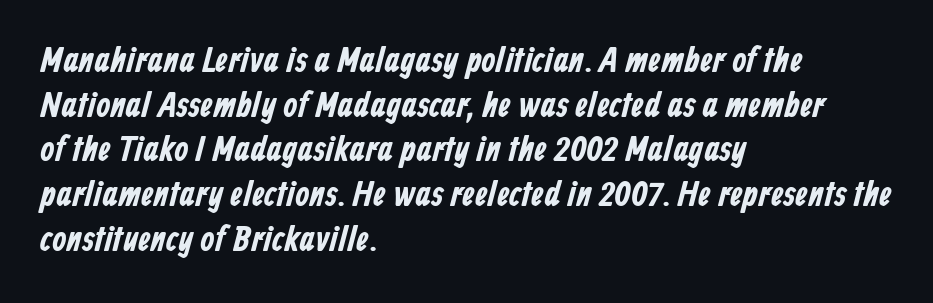
{"serif": "no", "width": "condensed", "stroke_contrast": "low", "x_height": "medium", "monospaced": "no", "underline": "no", "align": "left", "line_spacing_ratio": 1.24, "letter_spacing": "normal", "letter_spacing_em": 0.0, "glyph_px": 36}
